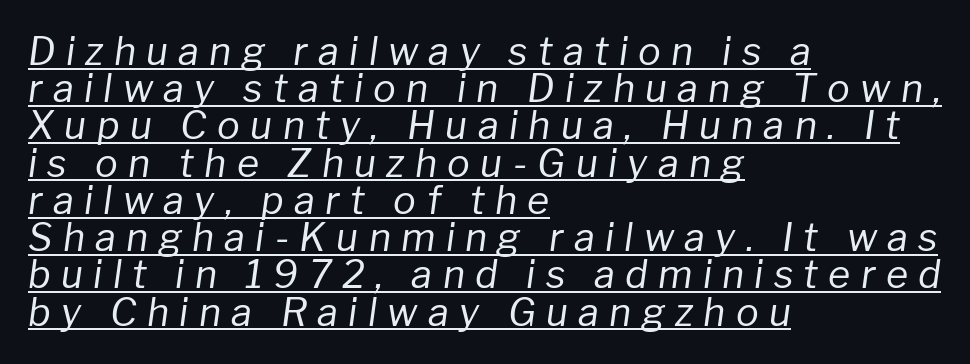
Is the type heavy? It reads as light-to-regular instead. An italicized treatment has been applied to the whole sample. The space between consecutive lines is stingy. There is plenty of visible air inserted between adjacent glyphs. This rendering features underlined lettering. The letters advance in unequal steps, a hallmark of proportional type.
